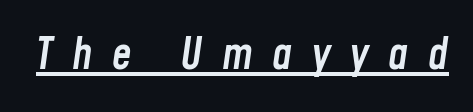
A rule runs beneath these lines of type. The whole block is typeset with a tilt. Tracking here is generous; glyphs stand well apart from one another. Each letter keeps its own natural width here, so spacing adapts to shape.
